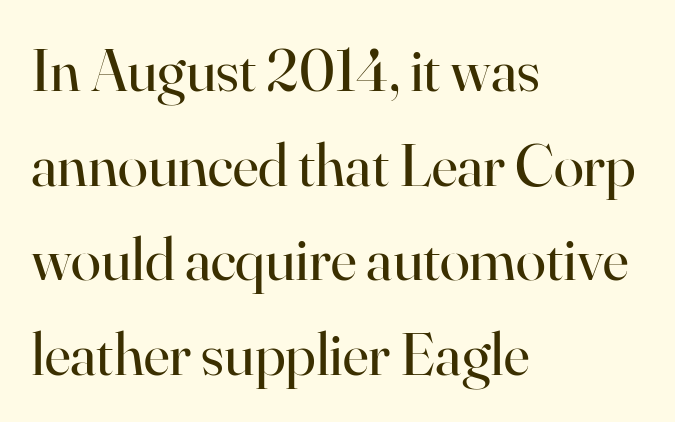
The image shows 61 px regular-weight serif type, upright; set left-aligned, normal line spacing (1.55x), normal letter spacing, not underlined; high stroke contrast and a small x-height.
